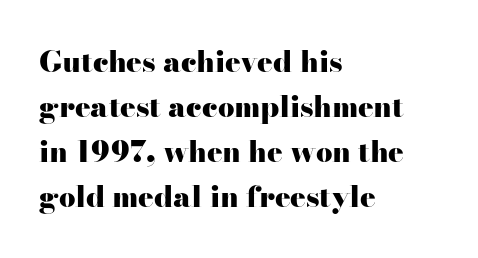
Glance below the letters and you will spot only blank space. Reading down the column, the eye jumps a familiar distance to each next line. The tracking reads as untouched default to a designer's eye. A serif font was chosen for this passage.
